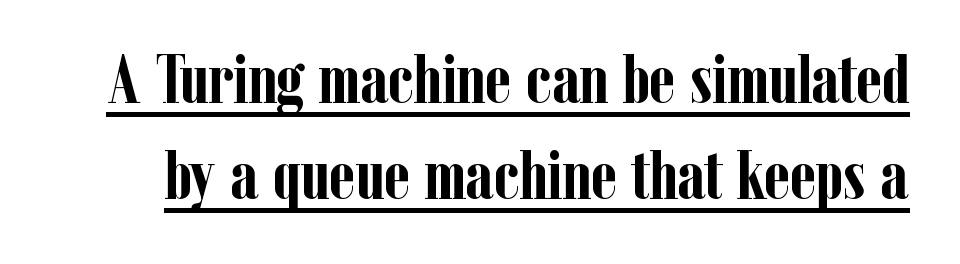
The image shows 69 px semibold, condensed serif type, upright; set normal line spacing (1.39x), normal letter spacing, underlined; low stroke contrast and a medium x-height.
